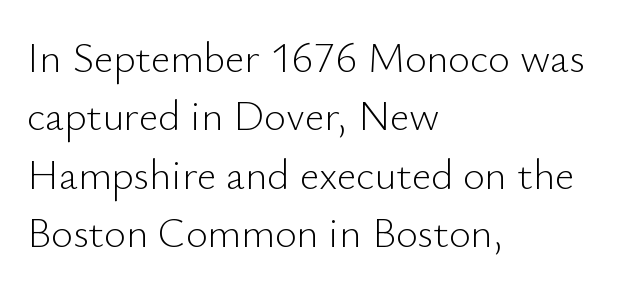
Q: Is the text bold? A: No.
Q: Is the text italic (slanted)? A: No, it is upright.
Q: Is the typeface a serif or a sans-serif typeface? A: Sans-serif.
Q: Is the text underlined? A: No.
Q: How is the paragraph aligned? A: Left-aligned.
Q: Is the spacing between letters normal or unusually wide? A: Normal.
Q: Is the spacing between lines tight, normal or loose? A: Normal.
Q: Width (condensed, normal, or wide)? A: Normal.
Q: Stroke contrast? A: Low.
Q: x-height? A: Small.
Q: Monospaced? A: No.
